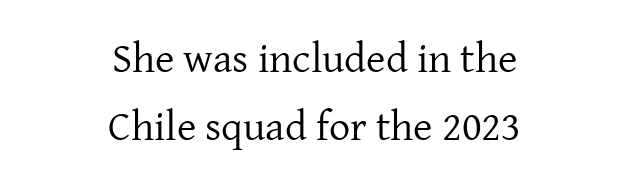
The image shows 42 px regular-weight serif type, upright; set centered, normal line spacing (1.61x), normal letter spacing, not underlined; low stroke contrast and a medium x-height.
